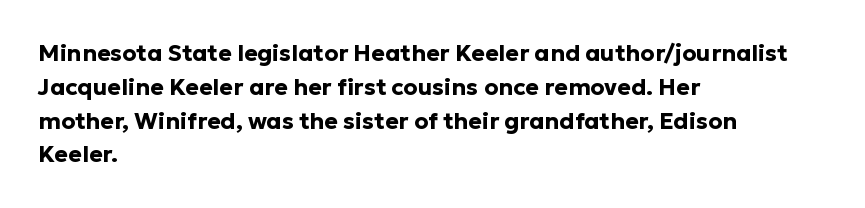
The image shows 23 px bold type, upright; set left-aligned, normal line spacing (1.47x), normal letter spacing, not underlined.
